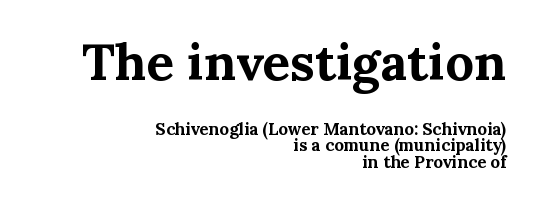
{"serif": "yes", "italic": "no", "bold": "yes", "weight": "bold", "width": "normal", "stroke_contrast": "medium", "x_height": "medium", "monospaced": "no", "underline": "no", "align": "right", "line_spacing": "tight", "line_spacing_ratio": 0.95, "letter_spacing": "normal", "letter_spacing_em": 0.0, "larger_block": "first", "size_ratio": 3.0, "glyph_px": 51}
